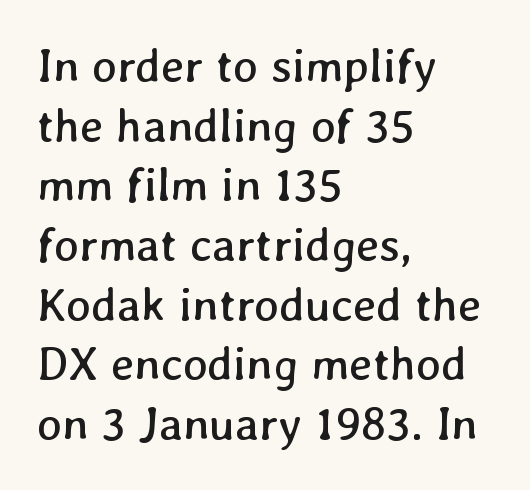
{"bold": "no", "weight": "regular", "width": "normal", "stroke_contrast": "low", "x_height": "medium", "monospaced": "no", "underline": "no", "align": "left", "line_spacing": "normal", "line_spacing_ratio": 1.27, "letter_spacing": "normal", "letter_spacing_em": 0.0, "glyph_px": 47}
